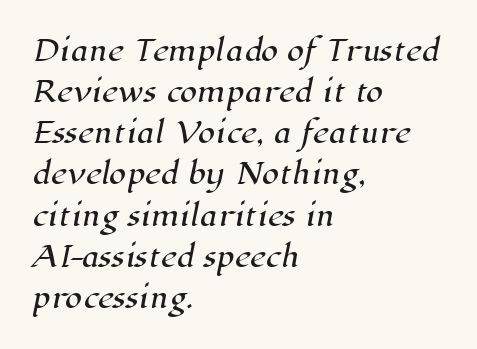
{"serif": "yes", "width": "normal", "stroke_contrast": "high", "x_height": "medium", "monospaced": "no", "underline": "no", "align": "left", "line_spacing": "normal", "line_spacing_ratio": 1.47, "letter_spacing": "normal", "letter_spacing_em": 0.0, "glyph_px": 28}
